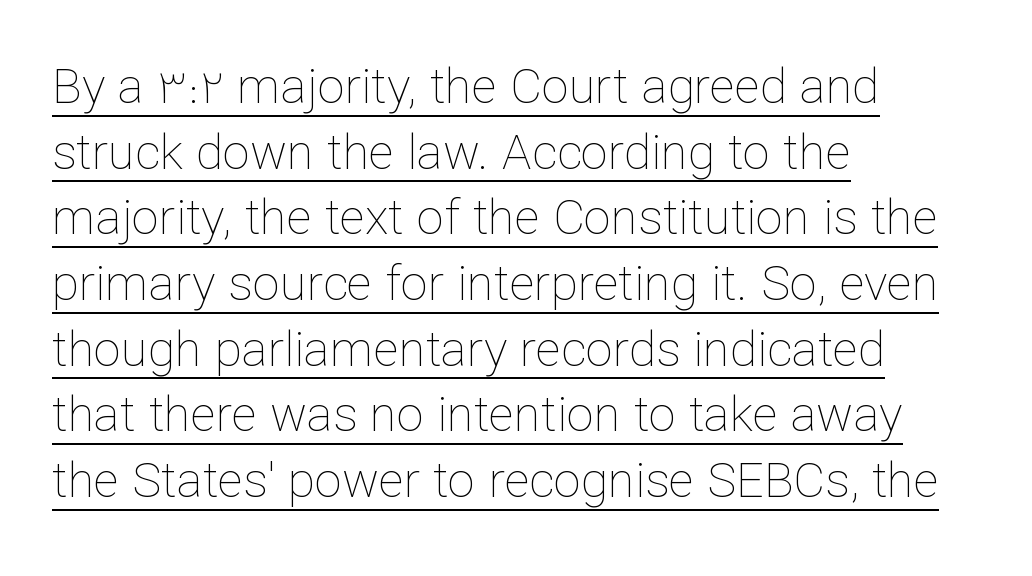
Q: Is the text bold? A: No.
Q: Is the text italic (slanted)? A: No, it is upright.
Q: Is the text underlined? A: Yes.
Q: How is the paragraph aligned? A: Left-aligned.
Q: Is the spacing between letters normal or unusually wide? A: Normal.
Q: Is the spacing between lines tight, normal or loose? A: Normal.
Q: Width (condensed, normal, or wide)? A: Normal.
Q: Stroke contrast? A: Low.
Q: x-height? A: Medium.
Q: Monospaced? A: No.
